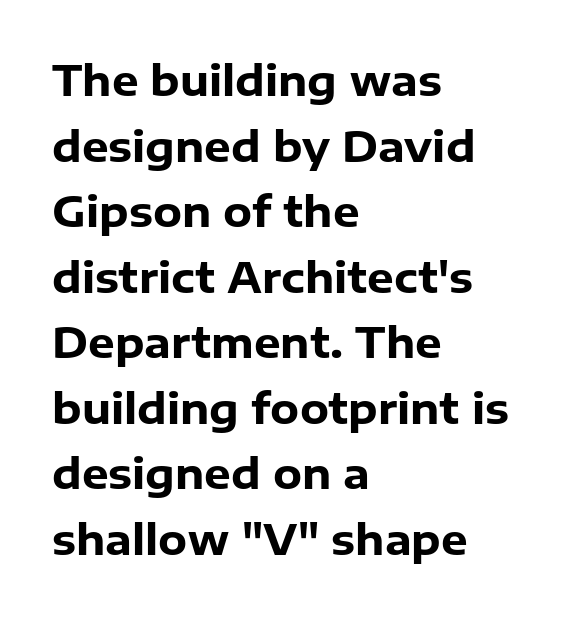
Q: Is the text bold? A: Yes.
Q: Is the text italic (slanted)? A: No, it is upright.
Q: Is the typeface a serif or a sans-serif typeface? A: Sans-serif.
Q: Is the text underlined? A: No.
Q: How is the paragraph aligned? A: Left-aligned.
Q: Is the spacing between letters normal or unusually wide? A: Normal.
Q: Is the spacing between lines tight, normal or loose? A: Normal.
Q: Width (condensed, normal, or wide)? A: Normal.
Q: Stroke contrast? A: Low.
Q: x-height? A: Medium.
Q: Monospaced? A: No.
